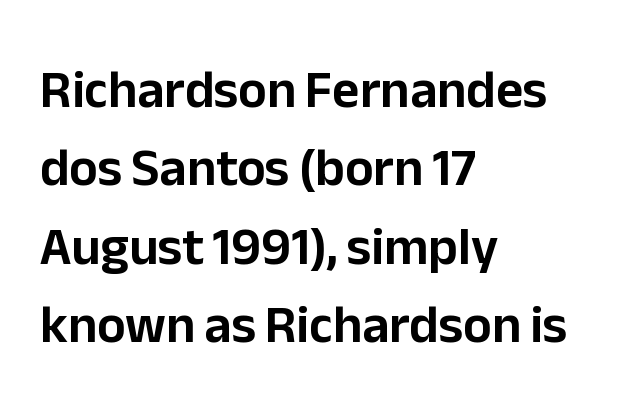
The image shows 53 px sans-serif type, upright; set left-aligned, normal line spacing (1.48x), normal letter spacing, not underlined; low stroke contrast and a medium x-height.
